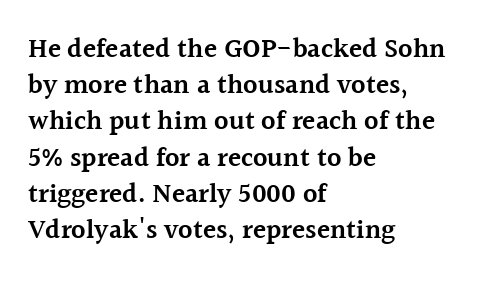
Q: Is the text bold? A: Semi-bold.
Q: Is the text italic (slanted)? A: No, it is upright.
Q: Is the text underlined? A: No.
Q: How is the paragraph aligned? A: Left-aligned.
Q: Is the spacing between letters normal or unusually wide? A: Normal.
Q: Is the spacing between lines tight, normal or loose? A: Normal.
